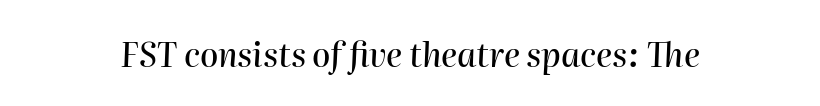
The image shows 33 px text type, italic (leaning right); set normal letter spacing, not underlined; high stroke contrast and a medium x-height.
